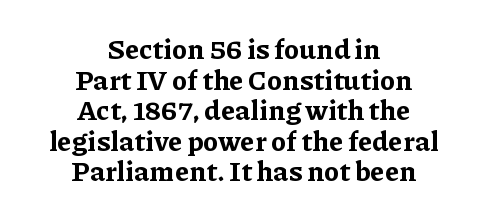
Observe the serifs anchoring each vertical stroke in this sample. Each line is balanced around a shared central axis. You'd pick this weight for a headline — it's a proper bold. The letters stand straight up with perfectly vertical stems. Default kerning and tracking; the words read as compact shapes. The passage shown is typed in a proportional face where columns would drift.
